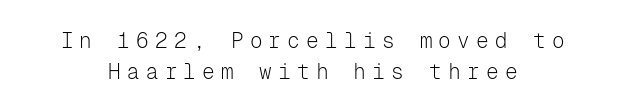
{"italic": "no", "bold": "no", "underline": "no", "align": "center", "line_spacing": "normal", "line_spacing_ratio": 1.46, "letter_spacing": "wide", "letter_spacing_em": 0.3, "glyph_px": 21}
